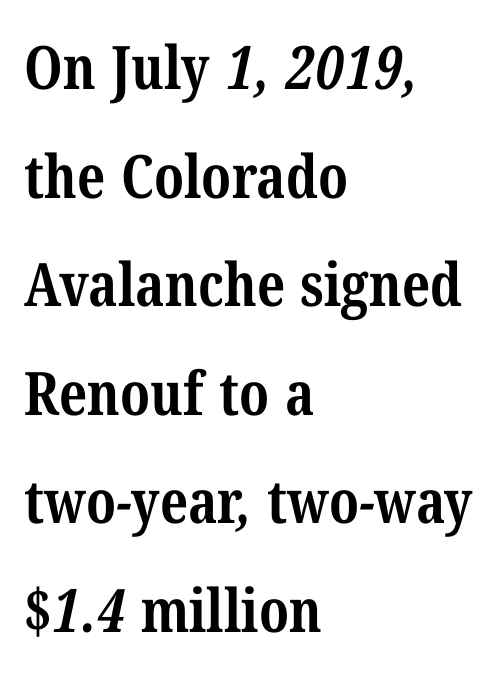
Q: Is the text bold? A: Yes.
Q: Is the typeface a serif or a sans-serif typeface? A: Serif.
Q: Is the text underlined? A: No.
Q: How is the paragraph aligned? A: Left-aligned.
Q: Is the spacing between letters normal or unusually wide? A: Normal.
Q: Width (condensed, normal, or wide)? A: Condensed.
Q: Stroke contrast? A: Medium.
Q: x-height? A: Medium.
Q: Monospaced? A: No.
